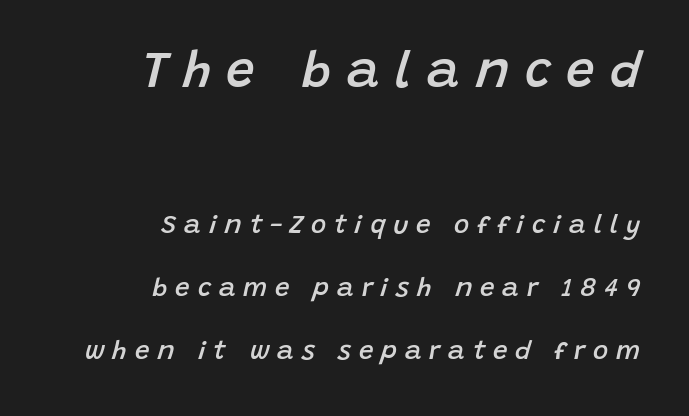
The image shows 51 px semibold type, italic (leaning right); set right-aligned, loose line spacing (2.42x), unusually wide letter spacing (+0.3 em), not underlined; the first (top) block is 1.96x larger; low stroke contrast and a large x-height.
